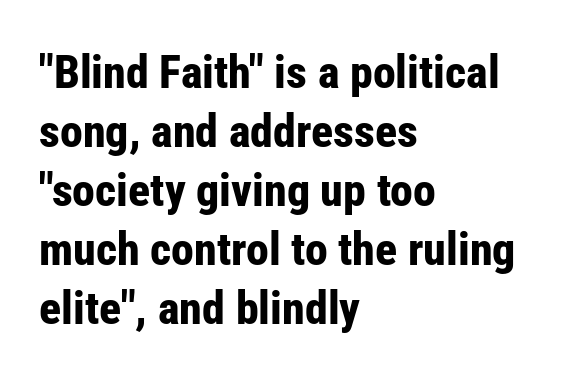
Q: Is the text bold? A: Yes.
Q: Is the text italic (slanted)? A: No, it is upright.
Q: Is the typeface a serif or a sans-serif typeface? A: Sans-serif.
Q: Is the text underlined? A: No.
Q: How is the paragraph aligned? A: Left-aligned.
Q: Is the spacing between letters normal or unusually wide? A: Normal.
Q: Is the spacing between lines tight, normal or loose? A: Normal.
Q: Width (condensed, normal, or wide)? A: Condensed.
Q: Stroke contrast? A: Low.
Q: x-height? A: Medium.
Q: Monospaced? A: No.
